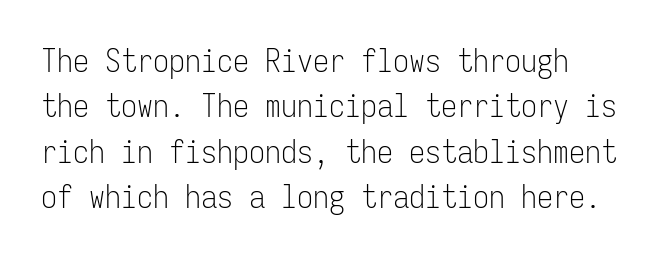
The image shows 32 px light, condensed sans-serif type, upright, monospaced; set normal line spacing (1.42x), normal letter spacing, not underlined; low stroke contrast and a medium x-height.
